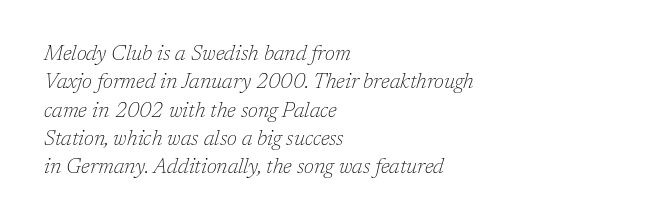
Slanted lettering throughout. Underline: absent. Horizontal bands of white between lines are of average thickness. The letterforms sit shoulder to shoulder at normal distance. The lines in this sample share a left origin and differ only in where they stop. Summary of weight: not heavy and not bold.
